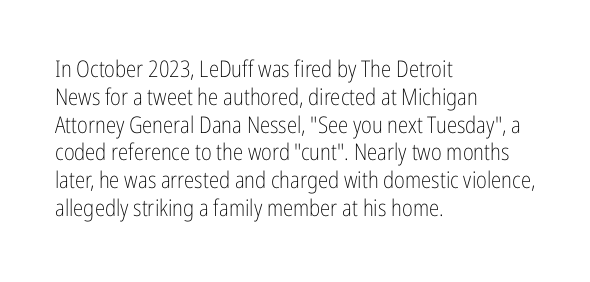
Q: Is the text bold? A: No.
Q: Is the text italic (slanted)? A: No, it is upright.
Q: Is the text underlined? A: No.
Q: How is the paragraph aligned? A: Left-aligned.
Q: Is the spacing between letters normal or unusually wide? A: Normal.
